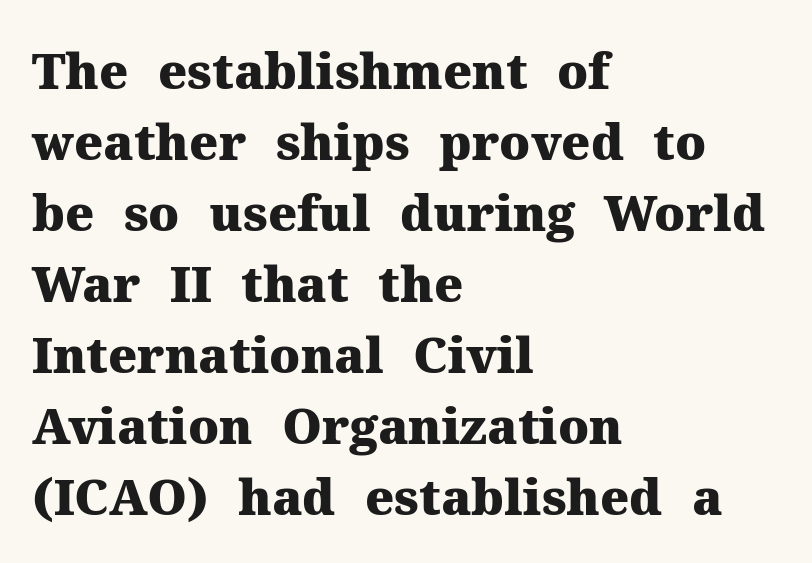
Notice how the stems are strictly vertical — no italics here. Caption: standard tracking, unaltered. The rendering uses a moderate line-height, typical for paragraphs. Note the varied advance widths — an 'i' is clearly narrower than an 'm'. Thick stems and heavy bowls — unmistakably bold.
